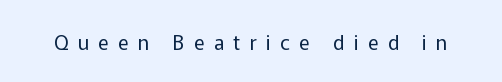
Q: Is the text bold? A: No.
Q: Is the text italic (slanted)? A: No, it is upright.
Q: Is the text underlined? A: No.
Q: Is the spacing between letters normal or unusually wide? A: Unusually wide.
